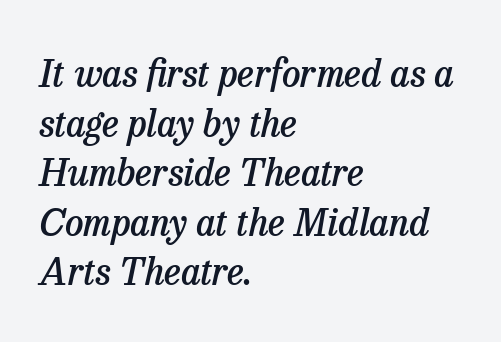
The image shows 37 px semibold serif type, italic (leaning right); set left-aligned, normal line spacing (1.34x), normal letter spacing, not underlined; low stroke contrast and a medium x-height.
